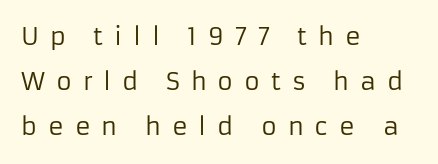
{"italic": "no", "bold": "no", "underline": "no", "align": "left", "line_spacing_ratio": 1.88, "letter_spacing": "wide", "letter_spacing_em": 0.45, "glyph_px": 24}
